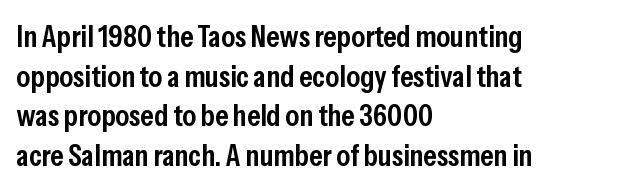
The image shows 31 px semibold, condensed sans-serif type, upright; set left-aligned, normal line spacing (1.28x), normal letter spacing, not underlined; low stroke contrast and a medium x-height.
